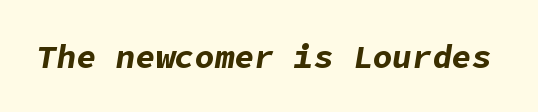
Q: Is the text bold? A: Yes.
Q: Is the text italic (slanted)? A: Yes, it leans right by about 9 degrees.
Q: Is the text underlined? A: No.
Q: Is the spacing between letters normal or unusually wide? A: Normal.
Q: Width (condensed, normal, or wide)? A: Normal.
Q: Stroke contrast? A: Low.
Q: x-height? A: Medium.
